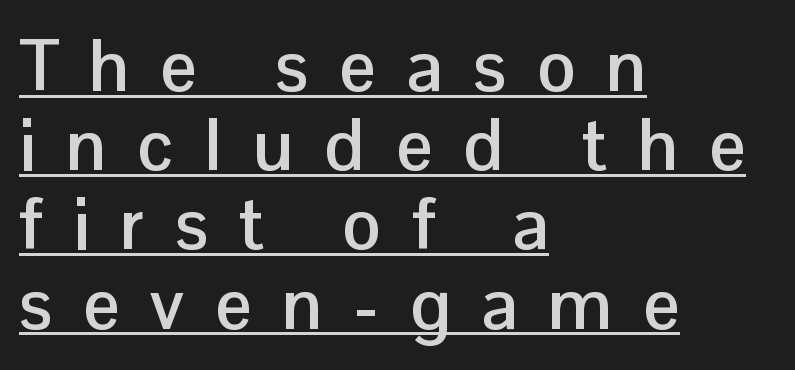
The image shows 72 px semibold sans-serif type, upright; set left-aligned, tight line spacing (1.1x), unusually wide letter spacing (+0.43 em), underlined; low stroke contrast and a medium x-height.
